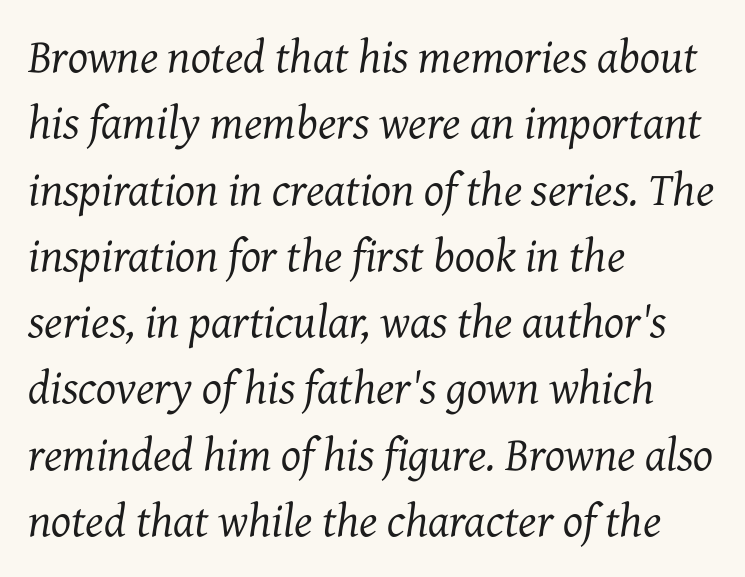
Italic? Definitely — the glyphs are oblique. Do the characters align in a grid? No, the font is proportional. Notice how descenders clear the ascenders below comfortably — that's standard leading. A typesetter would call this zero additional tracking. The typesetter chose a ragged-right arrangement here. Letterform terminals end in serifs throughout the passage.
